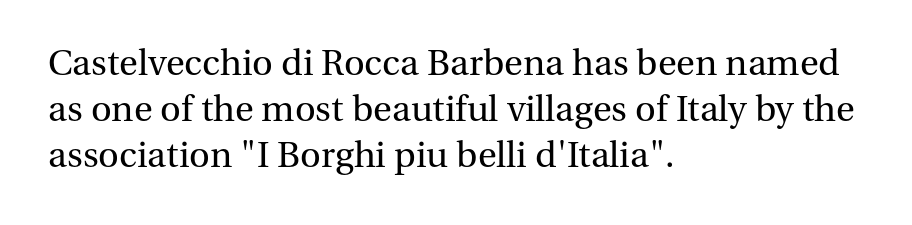
The image shows 36 px regular-weight serif type, upright; set left-aligned, normal line spacing (1.28x), normal letter spacing, not underlined; medium stroke contrast and a medium x-height.
